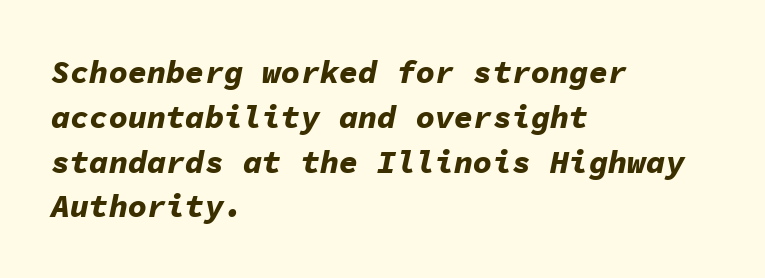
The image shows 32 px bold type, italic (leaning right), monospaced; set left-aligned, normal line spacing (1.4x), normal letter spacing, not underlined; low stroke contrast and a medium x-height.
